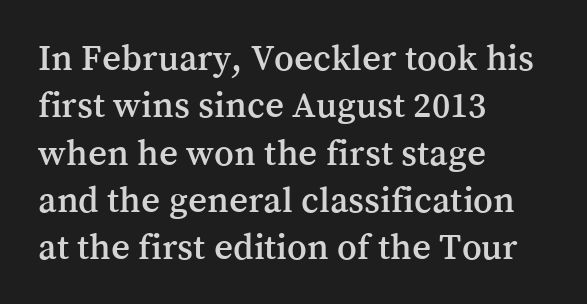
{"serif": "yes", "italic": "no", "width": "normal", "stroke_contrast": "medium", "x_height": "medium", "monospaced": "no", "underline": "no", "align": "left", "line_spacing": "normal", "line_spacing_ratio": 1.28, "letter_spacing": "normal", "letter_spacing_em": 0.0, "glyph_px": 37}
